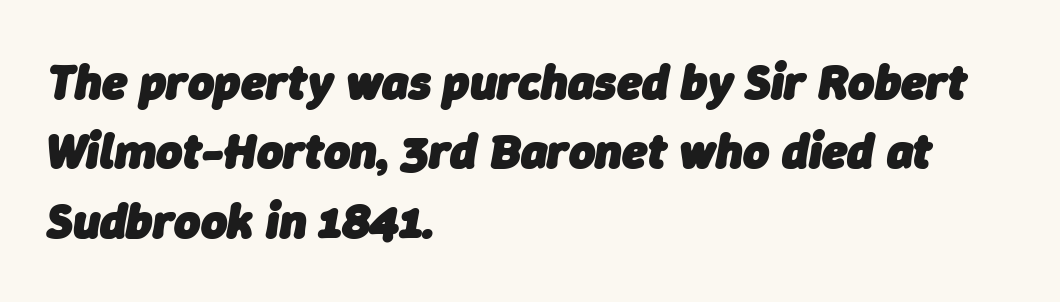
{"italic": "yes", "lean": "right", "slant_degrees": 9, "bold": "yes", "weight": "heavy", "width": "normal", "stroke_contrast": "low", "x_height": "medium", "monospaced": "no", "underline": "no", "align": "left", "line_spacing": "normal", "line_spacing_ratio": 1.39, "letter_spacing": "normal", "letter_spacing_em": 0.0, "glyph_px": 50}
